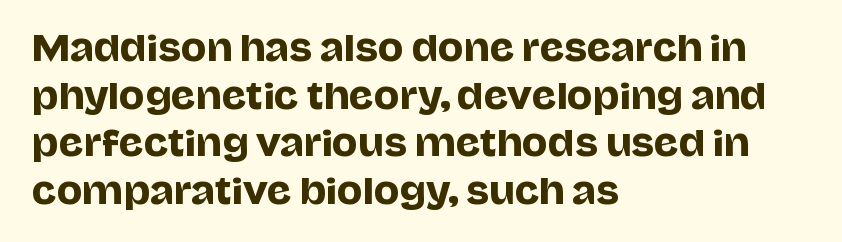
No italicization has been applied; the sample stays upright. Examine the stroke ends and you'll find no serifs. A typesetter would call this proportional, since set widths differ per character. This sample keeps an unexceptional amount of space between lines. Only glyphs here, with clear space below each row. Short and long lines alike share a common starting point at left.
